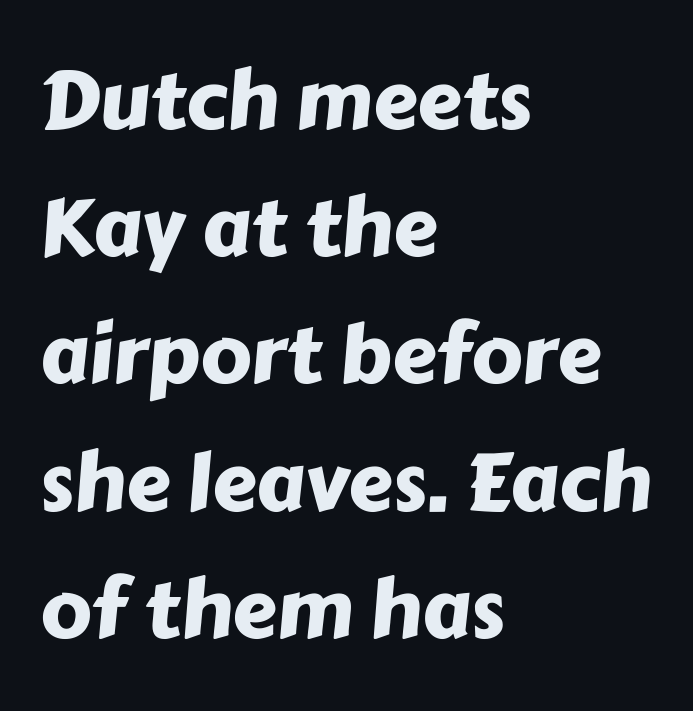
The foot of each line stays bare and open. Compared with typical body copy, the letter spacing here is the same. Regarding leading, the lines here are spaced in the standard way. The letters carry no serifs — their stems end cleanly without finishing strokes. Looks like regular typesetting: each glyph gets only the width it needs. The rag falls on the right side of this text block.
